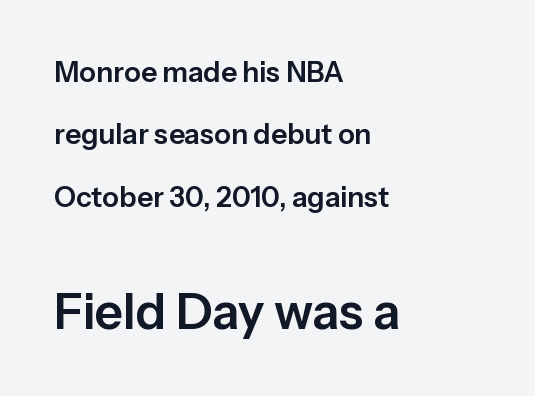
Q: Is the text italic (slanted)? A: No, it is upright.
Q: Is the typeface a serif or a sans-serif typeface? A: Sans-serif.
Q: Is the text underlined? A: No.
Q: How is the paragraph aligned? A: Left-aligned.
Q: Is the spacing between letters normal or unusually wide? A: Normal.
Q: Is the spacing between lines tight, normal or loose? A: Loose.
Q: Which block of text is set in a larger size, the first (top) or the second (bottom)? A: The second (bottom) one.
Q: Width (condensed, normal, or wide)? A: Normal.
Q: Stroke contrast? A: Low.
Q: x-height? A: Medium.
Q: Monospaced? A: No.
